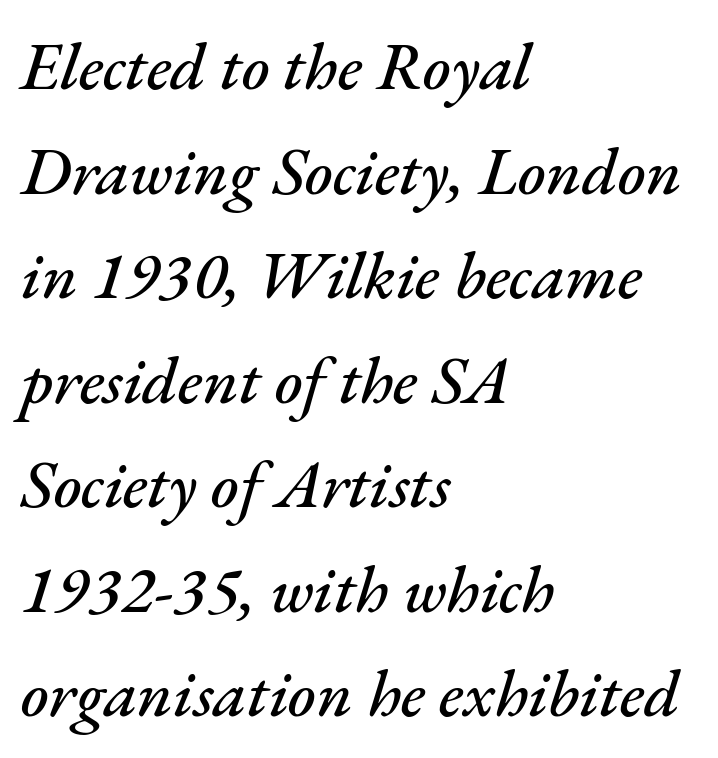
{"italic": "yes", "lean": "right", "slant_degrees": 17, "width": "normal", "stroke_contrast": "medium", "x_height": "small", "monospaced": "no", "underline": "no", "align": "left", "line_spacing": "normal", "line_spacing_ratio": 1.56, "letter_spacing": "normal", "letter_spacing_em": 0.0, "glyph_px": 67}
